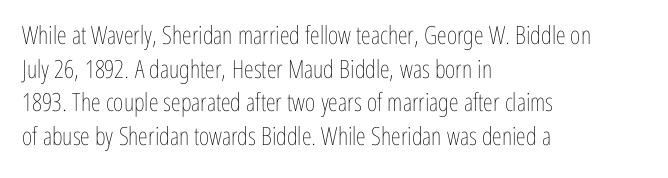
Honestly, there is no underline to notice here at all. When letters stand straight like this, we call the style roman or upright. The passage shown stacks its lines at a standard gap. Horizontal alignment here is leftward, the default for most running prose. Ink coverage per letter is moderate at most.
